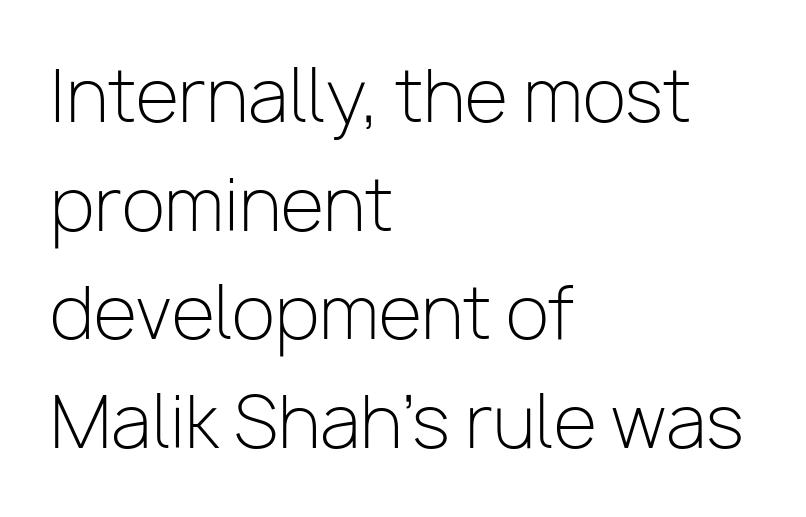
The image shows 71 px light sans-serif type, upright; set left-aligned, normal line spacing (1.53x), normal letter spacing, not underlined; low stroke contrast and a medium x-height.
